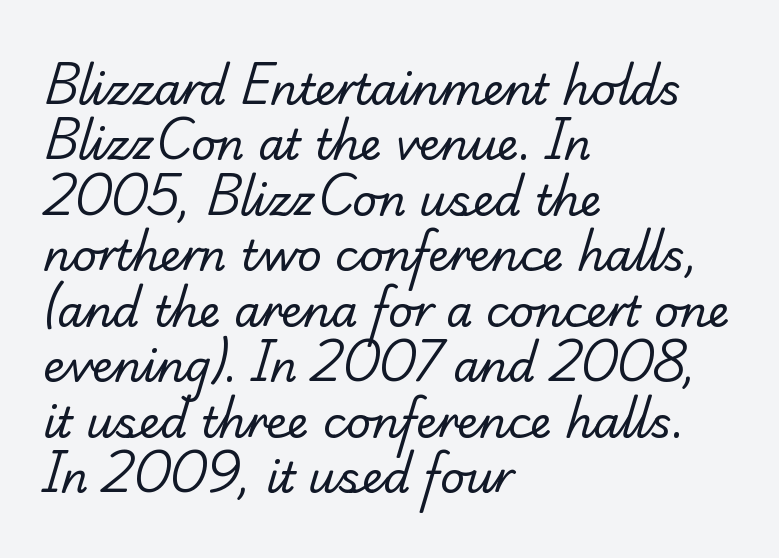
{"serif": "yes", "bold": "no", "weight": "regular", "width": "normal", "stroke_contrast": "low", "x_height": "small", "monospaced": "no", "underline": "no", "align": "left", "line_spacing": "normal", "line_spacing_ratio": 1.29, "letter_spacing": "normal", "letter_spacing_em": 0.0, "glyph_px": 43}
